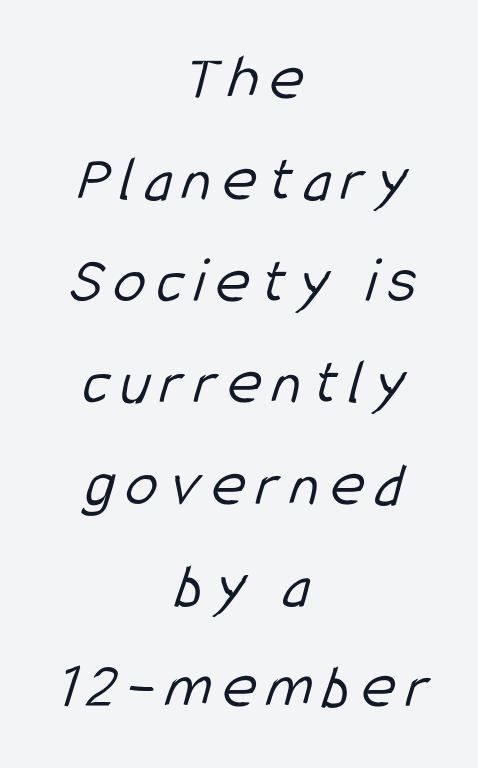
Q: Is the text bold? A: No.
Q: Is the typeface a serif or a sans-serif typeface? A: Sans-serif.
Q: Is the text underlined? A: No.
Q: How is the paragraph aligned? A: Centered.
Q: Is the spacing between lines tight, normal or loose? A: Normal.
Q: Width (condensed, normal, or wide)? A: Condensed.
Q: Stroke contrast? A: Low.
Q: x-height? A: Medium.
Q: Monospaced? A: No.
